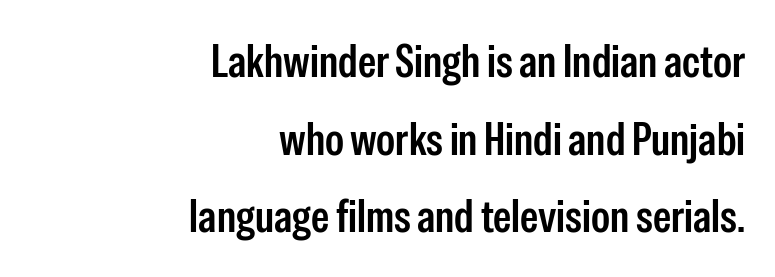
Q: Is the text bold? A: Semi-bold.
Q: Is the text italic (slanted)? A: No, it is upright.
Q: Is the typeface a serif or a sans-serif typeface? A: Sans-serif.
Q: Is the text underlined? A: No.
Q: How is the paragraph aligned? A: Right-aligned.
Q: Is the spacing between letters normal or unusually wide? A: Normal.
Q: Is the spacing between lines tight, normal or loose? A: Normal.
Q: Width (condensed, normal, or wide)? A: Condensed.
Q: Stroke contrast? A: Low.
Q: x-height? A: Medium.
Q: Monospaced? A: No.
